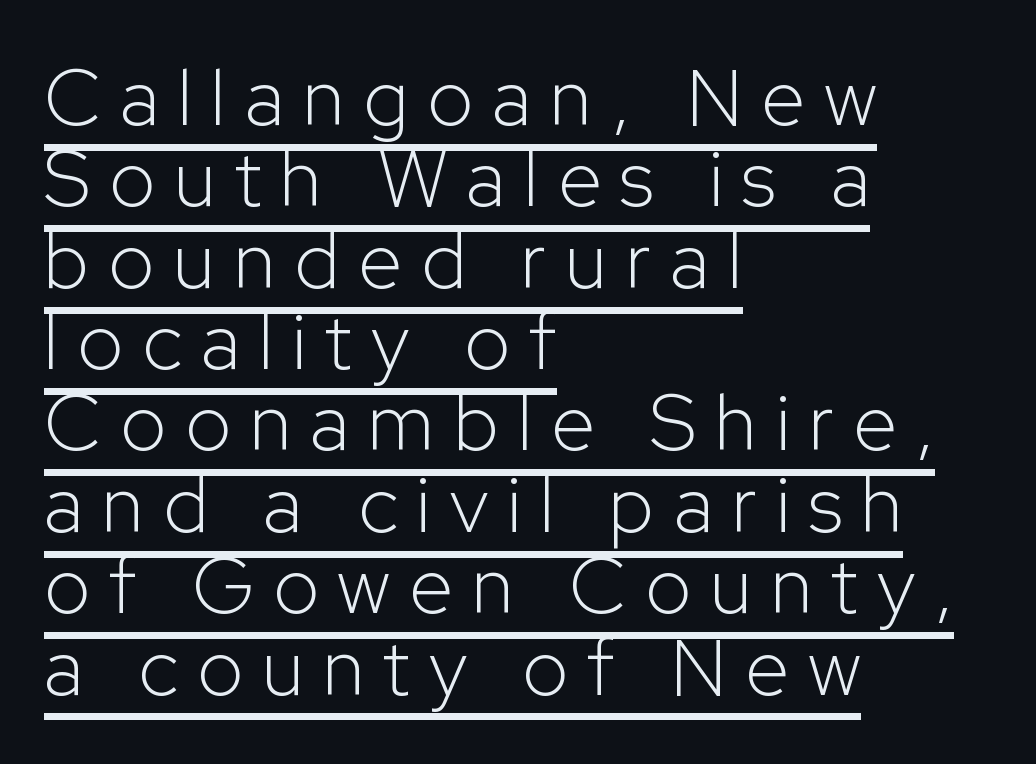
{"serif": "no", "italic": "no", "bold": "no", "weight": "light", "width": "normal", "stroke_contrast": "low", "x_height": "medium", "monospaced": "no", "underline": "yes", "align": "left", "line_spacing": "tight", "line_spacing_ratio": 1.03, "letter_spacing": "wide", "letter_spacing_em": 0.24, "glyph_px": 79}
